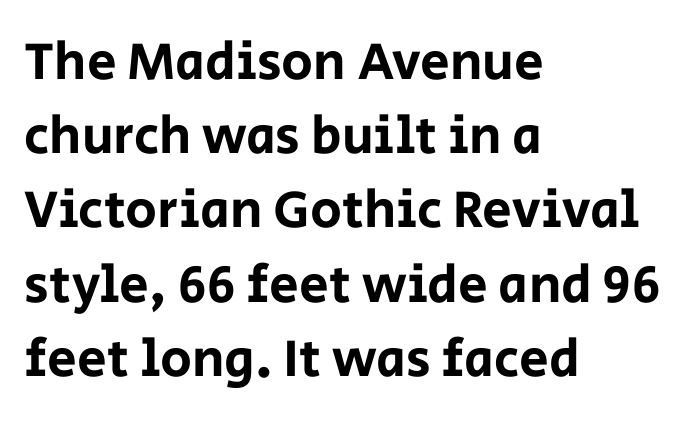
The image shows 53 px sans-serif type, upright; set left-aligned, normal line spacing (1.4x), normal letter spacing, not underlined; low stroke contrast and a large x-height.
